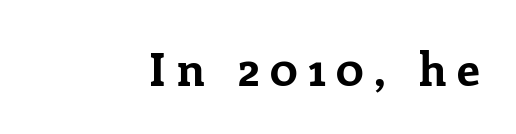
The image shows 46 px bold serif type, upright; set right-aligned, unusually wide letter spacing (+0.24 em), not underlined; low stroke contrast and a medium x-height.
